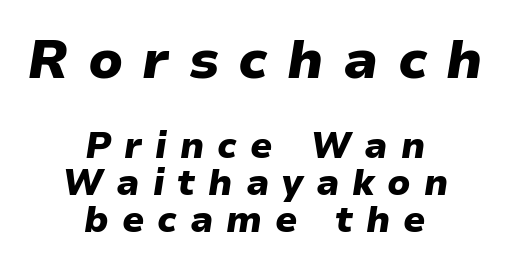
{"italic": "yes", "lean": "right", "slant_degrees": 9, "bold": "yes", "weight": "heavy", "width": "normal", "stroke_contrast": "low", "x_height": "medium", "monospaced": "no", "underline": "no", "align": "center", "line_spacing": "tight", "line_spacing_ratio": 1.02, "letter_spacing": "wide", "letter_spacing_em": 0.36, "larger_block": "first", "size_ratio": 1.5, "glyph_px": 54}
